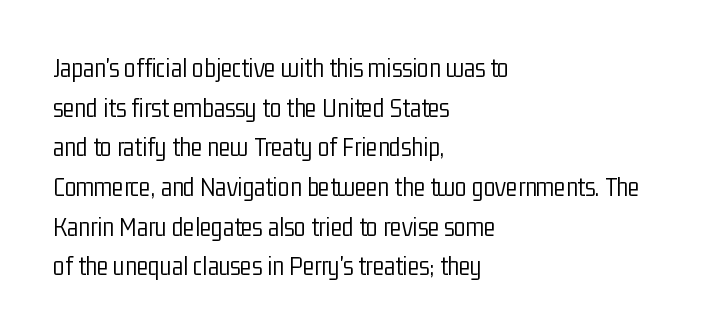
The image shows 27 px text type, upright; set left-aligned, normal line spacing (1.47x), normal letter spacing, not underlined.
